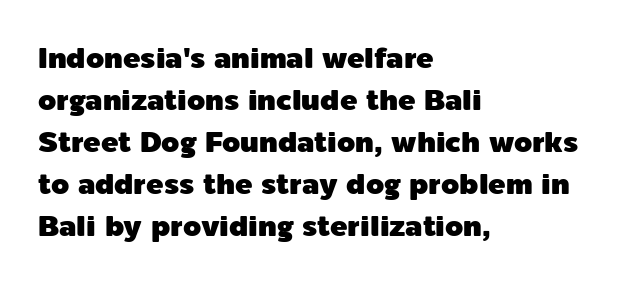
{"serif": "no", "italic": "no", "width": "normal", "x_height": "medium", "monospaced": "no", "underline": "no", "align": "left", "line_spacing": "normal", "line_spacing_ratio": 1.45, "letter_spacing": "normal", "letter_spacing_em": 0.0, "glyph_px": 29}
